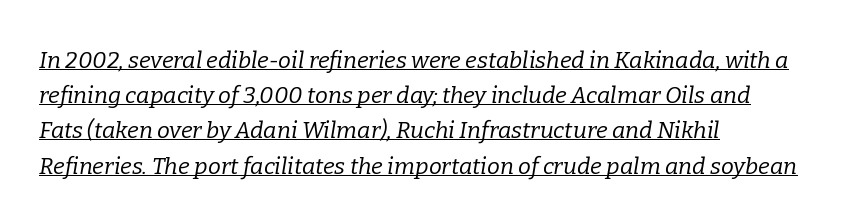
Q: Is the text bold? A: No.
Q: Is the text italic (slanted)? A: Yes, it leans right by about 9 degrees.
Q: Is the text underlined? A: Yes.
Q: How is the paragraph aligned? A: Left-aligned.
Q: Is the spacing between letters normal or unusually wide? A: Normal.
Q: Is the spacing between lines tight, normal or loose? A: Normal.
